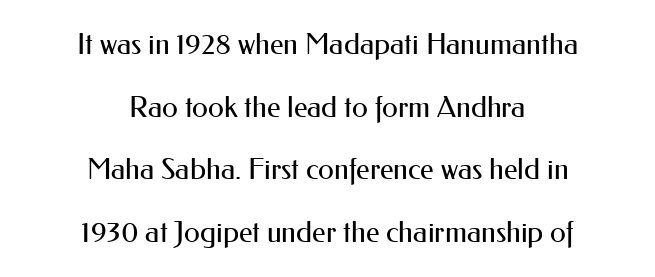
The image shows 29 px regular-weight sans-serif type, upright; set centered, loose line spacing (2.16x), normal letter spacing, not underlined; medium stroke contrast and a small x-height.
